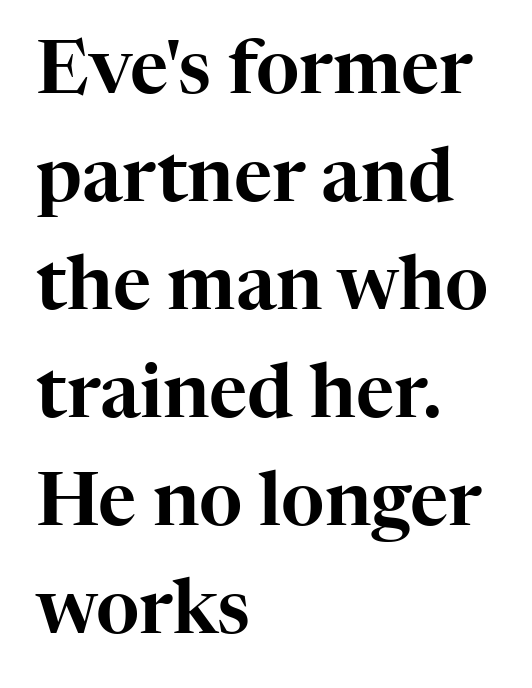
Q: Is the text italic (slanted)? A: No, it is upright.
Q: Is the typeface a serif or a sans-serif typeface? A: Serif.
Q: Is the text underlined? A: No.
Q: How is the paragraph aligned? A: Left-aligned.
Q: Is the spacing between letters normal or unusually wide? A: Normal.
Q: Is the spacing between lines tight, normal or loose? A: Normal.
Q: Width (condensed, normal, or wide)? A: Normal.
Q: Stroke contrast? A: High.
Q: x-height? A: Medium.
Q: Monospaced? A: No.
